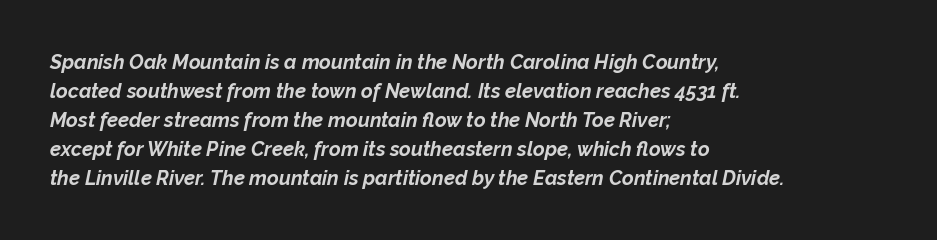
The image shows 20 px bold type, italic (leaning right); set left-aligned, normal line spacing (1.45x), normal letter spacing, not underlined.
